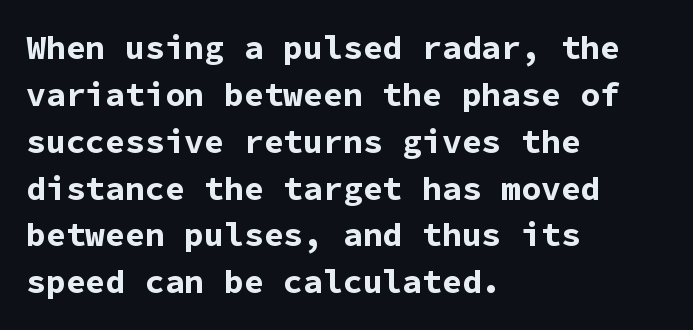
Type without underlining. In terms of posture, this sample is upright. The face used here is monospaced, like something from a code editor. Letter spacing: default. What kind of face is this? One without serifs — a sans. The setting favours the left margin, as ordinary paragraphs usually do.
